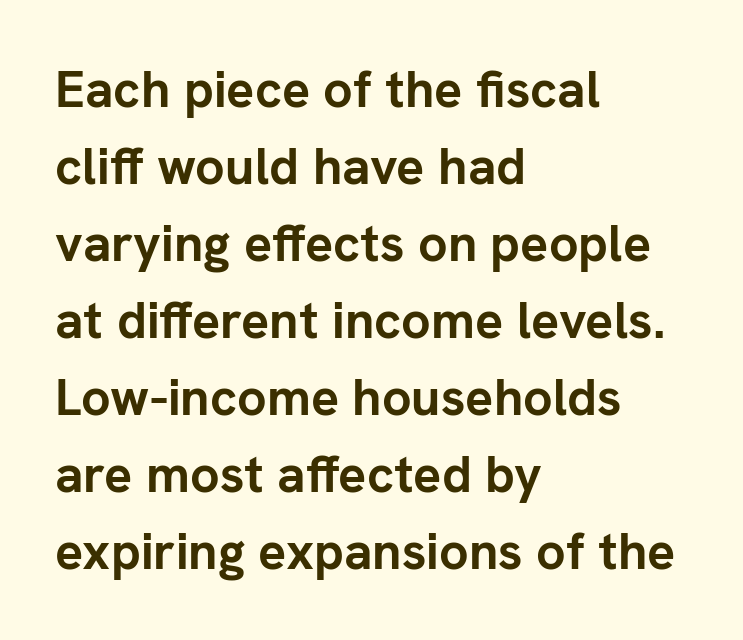
Each word holds together tightly as a unit, with standard inter-letter gaps. Posture: upright roman. The ragged edge is on the right, which tells us the setting is flush left. Words float on clear page, feet unadorned.
